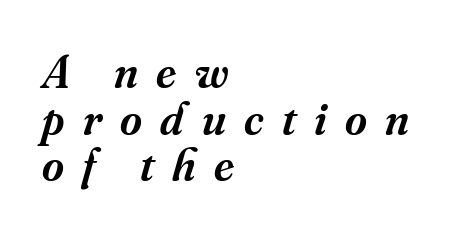
Caption: semibold face, moderately heavy strokes. The gaps between neighbouring characters are conspicuously large. Each row of text sits above clean, open space. These lines were composed using italics.
